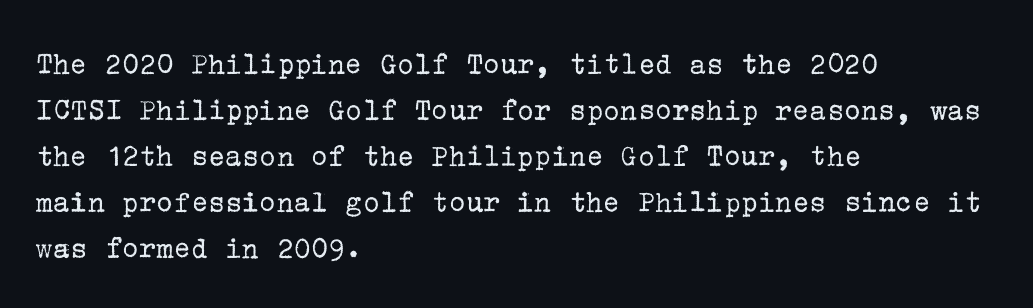
The image shows 32 px regular-weight serif type, upright; set left-aligned, normal line spacing (1.44x), normal letter spacing, not underlined; low stroke contrast and a medium x-height.
